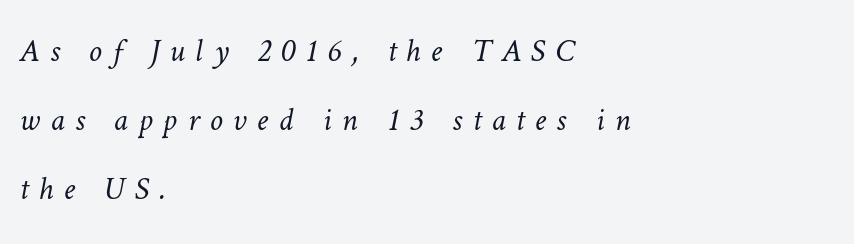
{"bold": "no", "weight": "light", "width": "normal", "stroke_contrast": "low", "x_height": "medium", "monospaced": "no", "underline": "no", "align": "left", "line_spacing": "loose", "line_spacing_ratio": 2.09, "letter_spacing": "wide", "letter_spacing_em": 0.31, "glyph_px": 33}
